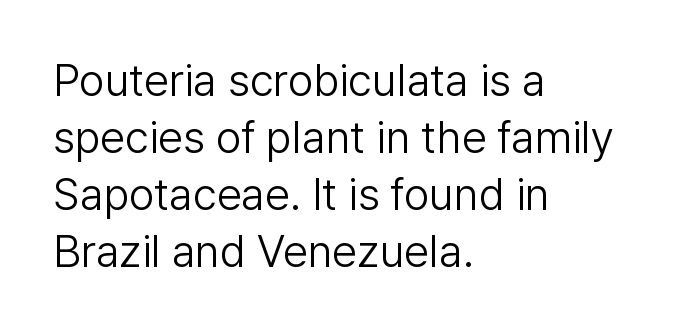
The image shows 45 px light sans-serif type, upright; set left-aligned, normal line spacing (1.27x), normal letter spacing, not underlined; low stroke contrast and a medium x-height.
